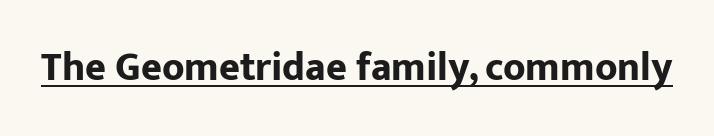
{"serif": "no", "italic": "no", "bold": "yes", "weight": "bold", "width": "normal", "stroke_contrast": "low", "x_height": "medium", "monospaced": "no", "underline": "yes", "letter_spacing": "normal", "letter_spacing_em": 0.0, "glyph_px": 40}
